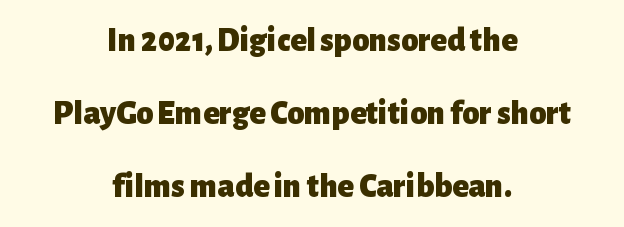
There is no visible air inserted between adjacent glyphs. Airy leading. The face used here is a sans, in the tradition of grotesques and geometrics. If you folded the block vertically in half, each line would mirror itself in length.
